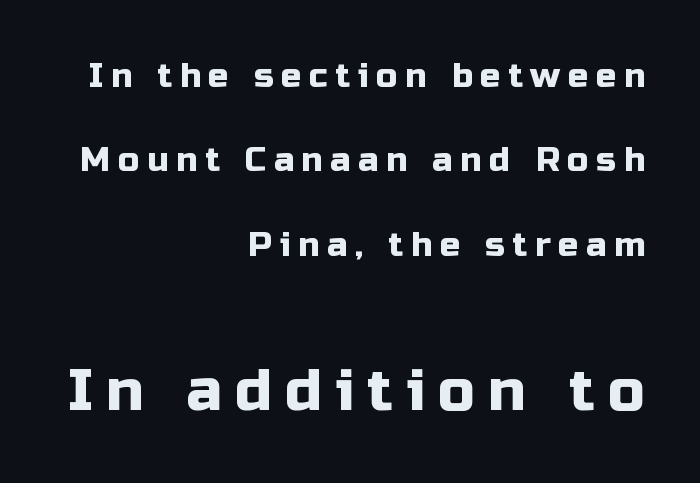
Q: Is the text italic (slanted)? A: No, it is upright.
Q: Is the typeface a serif or a sans-serif typeface? A: Sans-serif.
Q: Is the text underlined? A: No.
Q: How is the paragraph aligned? A: Right-aligned.
Q: Is the spacing between letters normal or unusually wide? A: Unusually wide.
Q: Is the spacing between lines tight, normal or loose? A: Loose.
Q: Which block of text is set in a larger size, the first (top) or the second (bottom)? A: The second (bottom) one.
Q: Width (condensed, normal, or wide)? A: Normal.
Q: Stroke contrast? A: Low.
Q: x-height? A: Medium.
Q: Monospaced? A: No.
